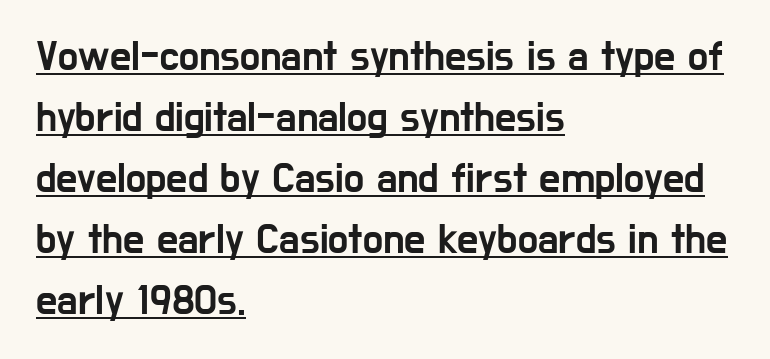
Q: Is the text italic (slanted)? A: No, it is upright.
Q: Is the typeface a serif or a sans-serif typeface? A: Sans-serif.
Q: Is the text underlined? A: Yes.
Q: How is the paragraph aligned? A: Left-aligned.
Q: Is the spacing between letters normal or unusually wide? A: Normal.
Q: Is the spacing between lines tight, normal or loose? A: Normal.
Q: Width (condensed, normal, or wide)? A: Condensed.
Q: Stroke contrast? A: Low.
Q: x-height? A: Medium.
Q: Monospaced? A: No.
